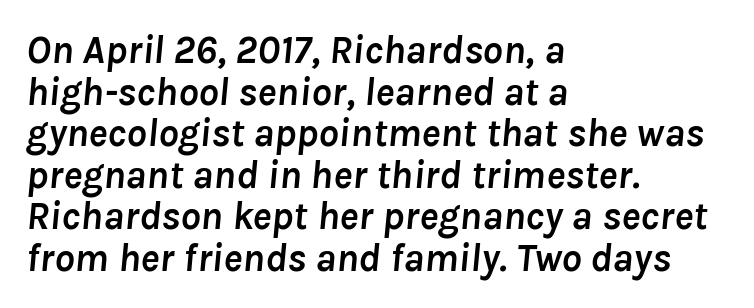
Q: Is the text bold? A: Yes.
Q: Is the text italic (slanted)? A: Yes, it leans right by about 8 degrees.
Q: Is the text underlined? A: No.
Q: How is the paragraph aligned? A: Left-aligned.
Q: Is the spacing between letters normal or unusually wide? A: Normal.
Q: Is the spacing between lines tight, normal or loose? A: Tight.
Q: Width (condensed, normal, or wide)? A: Normal.
Q: Stroke contrast? A: Low.
Q: x-height? A: Medium.
Q: Monospaced? A: No.
